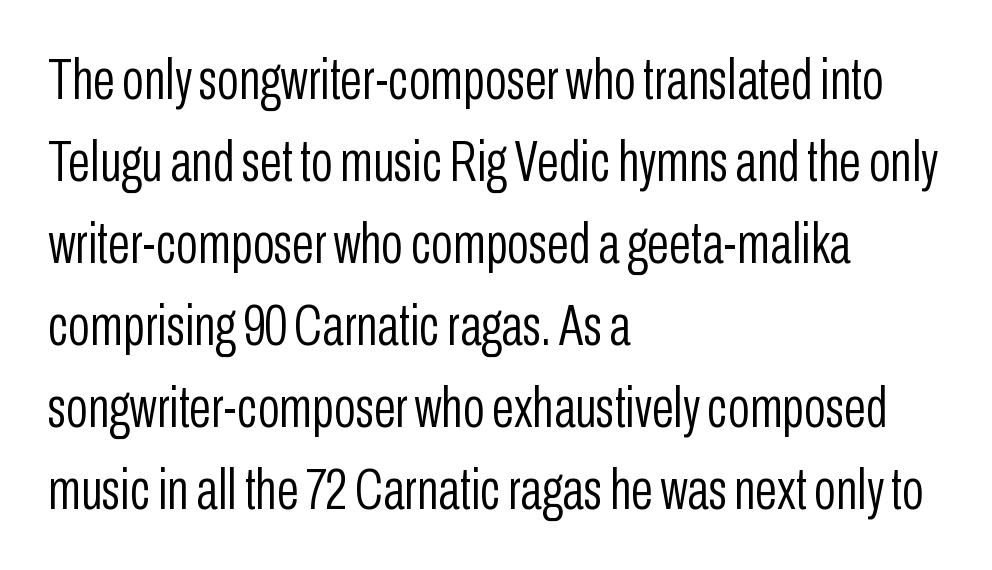
Q: Is the text bold? A: No.
Q: Is the text italic (slanted)? A: No, it is upright.
Q: Is the typeface a serif or a sans-serif typeface? A: Sans-serif.
Q: Is the text underlined? A: No.
Q: How is the paragraph aligned? A: Left-aligned.
Q: Is the spacing between letters normal or unusually wide? A: Normal.
Q: Is the spacing between lines tight, normal or loose? A: Normal.
Q: Width (condensed, normal, or wide)? A: Condensed.
Q: Stroke contrast? A: Low.
Q: x-height? A: Medium.
Q: Monospaced? A: No.
